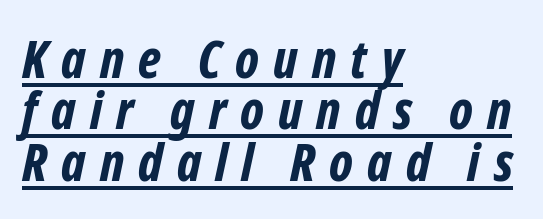
The text carries the slant typical of an italic or oblique font. Is this a fixed-width face? No — the glyphs have proportional, varying widths. Interline gaps are noticeably narrow in this sample. These lines are set flush left with a ragged right edge. This sample uses expanded letter spacing, leaving extra air between glyphs.
